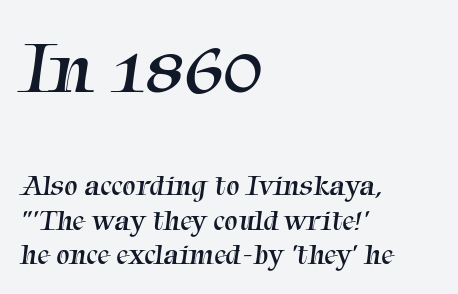
Q: Is the text bold? A: No.
Q: Is the typeface a serif or a sans-serif typeface? A: Serif.
Q: Is the text underlined? A: No.
Q: How is the paragraph aligned? A: Left-aligned.
Q: Is the spacing between letters normal or unusually wide? A: Normal.
Q: Is the spacing between lines tight, normal or loose? A: Tight.
Q: Which block of text is set in a larger size, the first (top) or the second (bottom)? A: The first (top) one.
Q: Width (condensed, normal, or wide)? A: Normal.
Q: Stroke contrast? A: Medium.
Q: x-height? A: Medium.
Q: Monospaced? A: No.
